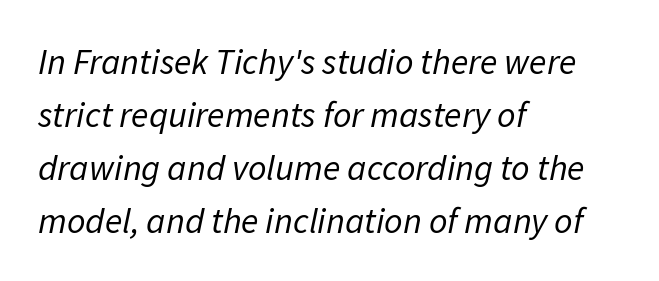
Q: Is the text bold? A: No.
Q: Is the text italic (slanted)? A: Yes, it leans right by about 11 degrees.
Q: Is the text underlined? A: No.
Q: How is the paragraph aligned? A: Left-aligned.
Q: Is the spacing between letters normal or unusually wide? A: Normal.
Q: Is the spacing between lines tight, normal or loose? A: Normal.
Q: Width (condensed, normal, or wide)? A: Normal.
Q: Stroke contrast? A: Low.
Q: x-height? A: Medium.
Q: Monospaced? A: No.
